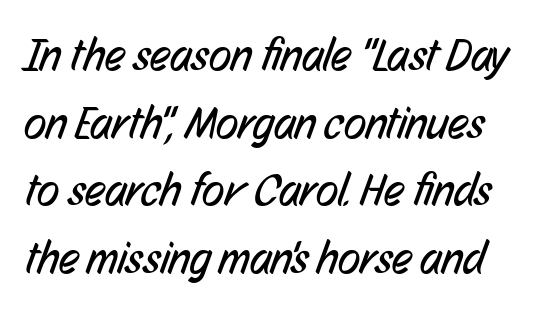
The image shows 46 px regular-weight, condensed sans-serif type; set normal line spacing (1.47x), normal letter spacing, not underlined; low stroke contrast and a medium x-height.
